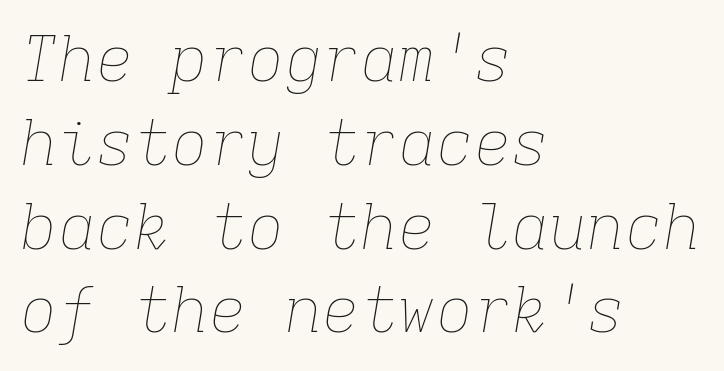
The image shows 63 px thin type, italic (leaning right), monospaced; set left-aligned, normal line spacing (1.33x), normal letter spacing, not underlined; low stroke contrast and a medium x-height.
